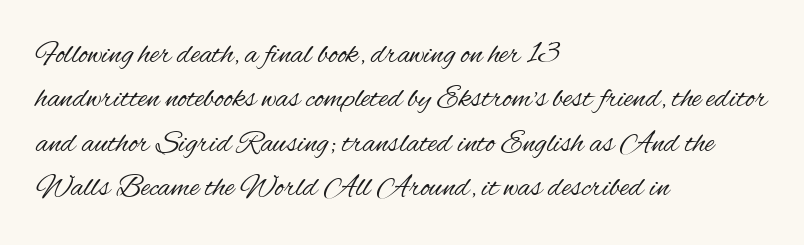
The image shows 31 px regular-weight, condensed sans-serif type; set left-aligned, normal line spacing (1.43x), normal letter spacing, not underlined; medium stroke contrast and a small x-height.
